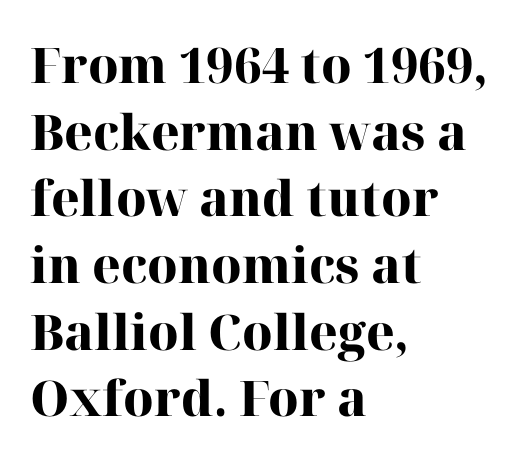
Q: Is the text bold? A: Yes.
Q: Is the text italic (slanted)? A: No, it is upright.
Q: Is the typeface a serif or a sans-serif typeface? A: Serif.
Q: Is the text underlined? A: No.
Q: How is the paragraph aligned? A: Left-aligned.
Q: Is the spacing between letters normal or unusually wide? A: Normal.
Q: Is the spacing between lines tight, normal or loose? A: Normal.
Q: Width (condensed, normal, or wide)? A: Normal.
Q: Stroke contrast? A: High.
Q: x-height? A: Medium.
Q: Monospaced? A: No.
